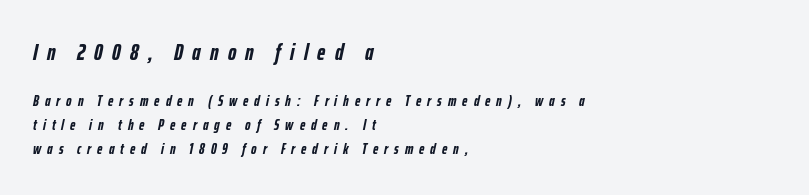
Q: Is the text bold? A: Yes.
Q: Is the text italic (slanted)? A: Yes, it leans right by about 12 degrees.
Q: Is the text underlined? A: No.
Q: How is the paragraph aligned? A: Left-aligned.
Q: Is the spacing between letters normal or unusually wide? A: Unusually wide.
Q: Is the spacing between lines tight, normal or loose? A: Normal.
Q: Which block of text is set in a larger size, the first (top) or the second (bottom)? A: The first (top) one.
